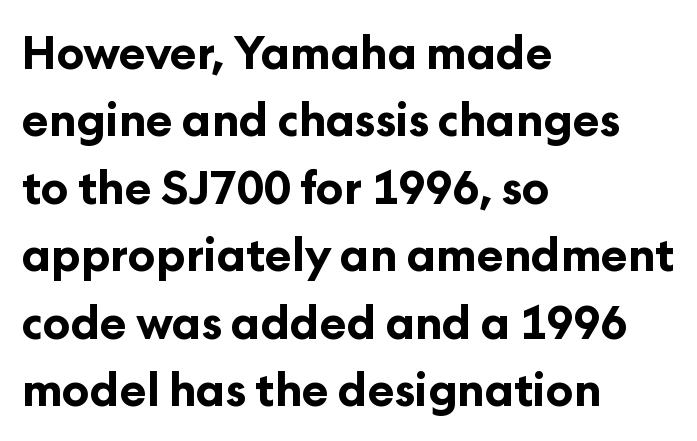
The image shows 45 px bold sans-serif type, upright; set left-aligned, normal line spacing (1.5x), normal letter spacing, not underlined; low stroke contrast and a medium x-height.
